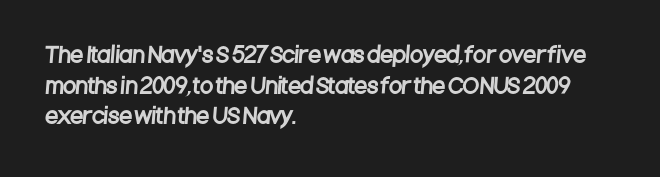
Honestly, the letter spacing is just normal — you wouldn't notice it. Is there much room between lines? A standard amount, neither cramped nor airy. Horizontal alignment here is leftward, the default for most running prose. Glance below the letters and you will spot only blank space.
